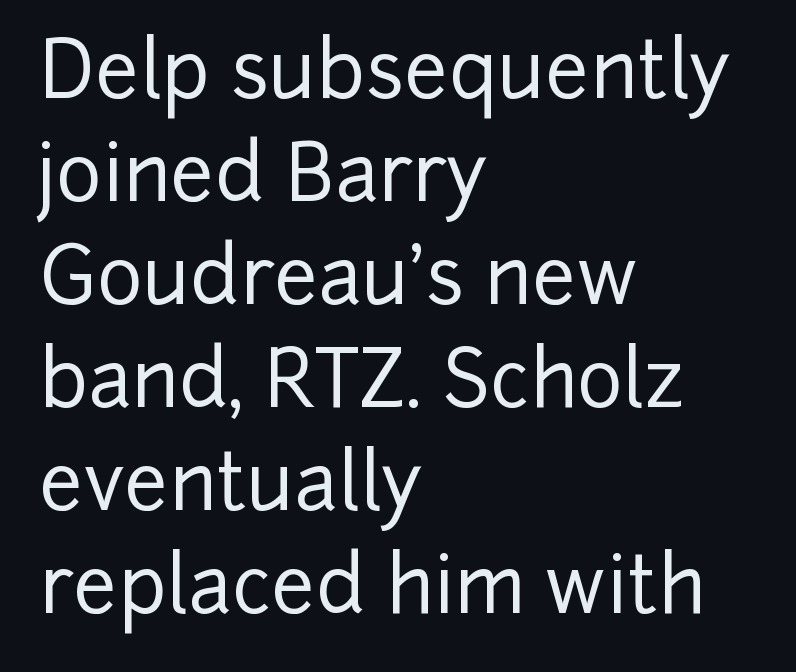
{"serif": "no", "italic": "no", "width": "normal", "stroke_contrast": "low", "x_height": "medium", "monospaced": "no", "underline": "no", "align": "left", "line_spacing": "normal", "line_spacing_ratio": 1.32, "letter_spacing": "normal", "letter_spacing_em": 0.0, "glyph_px": 78}
